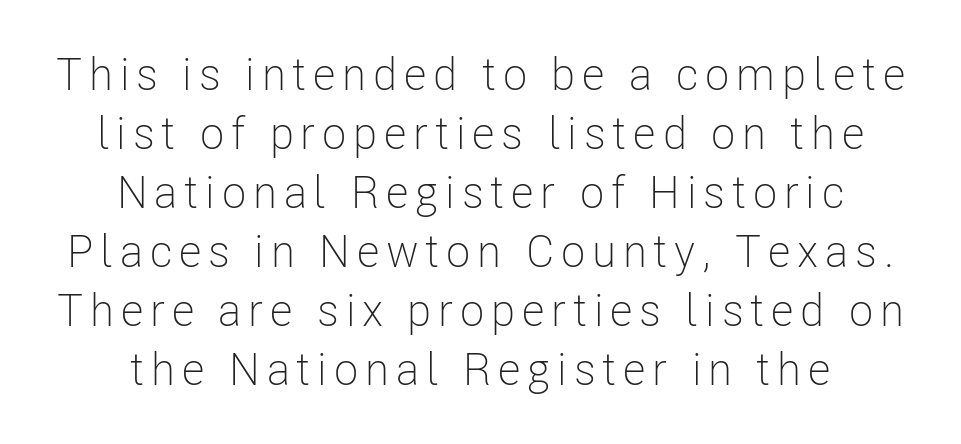
The string is rendered with underlining switched off. Proportional: the letters do not fall into vertical columns. The text block is weighted toward neither margin, spreading evenly from the middle. The letters stand upright; this is a roman face.
